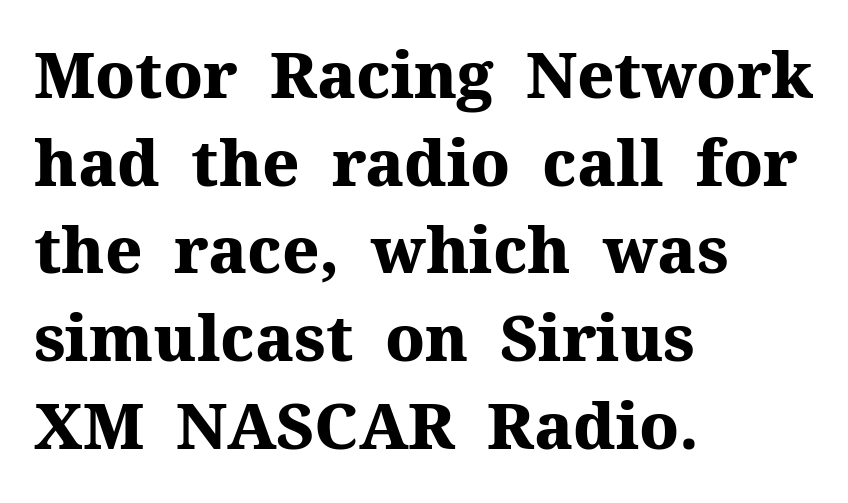
The image shows 64 px heavy serif type, upright; set left-aligned, normal line spacing (1.37x), normal letter spacing, not underlined; medium stroke contrast and a medium x-height.
